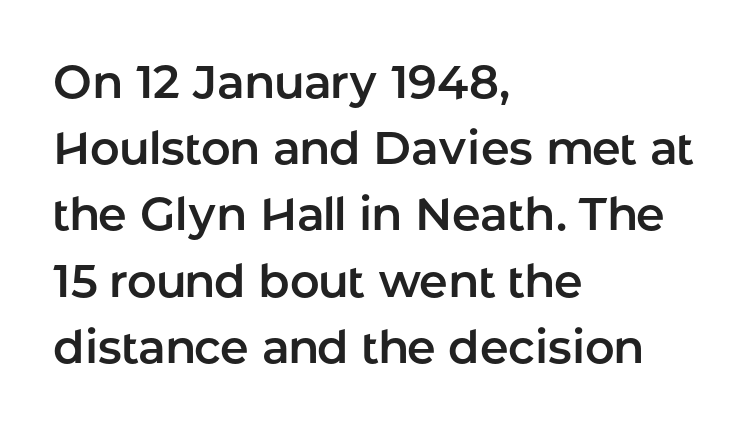
Q: Is the text italic (slanted)? A: No, it is upright.
Q: Is the typeface a serif or a sans-serif typeface? A: Sans-serif.
Q: Is the text underlined? A: No.
Q: How is the paragraph aligned? A: Left-aligned.
Q: Is the spacing between letters normal or unusually wide? A: Normal.
Q: Is the spacing between lines tight, normal or loose? A: Normal.
Q: Width (condensed, normal, or wide)? A: Normal.
Q: Stroke contrast? A: Low.
Q: x-height? A: Medium.
Q: Monospaced? A: No.
